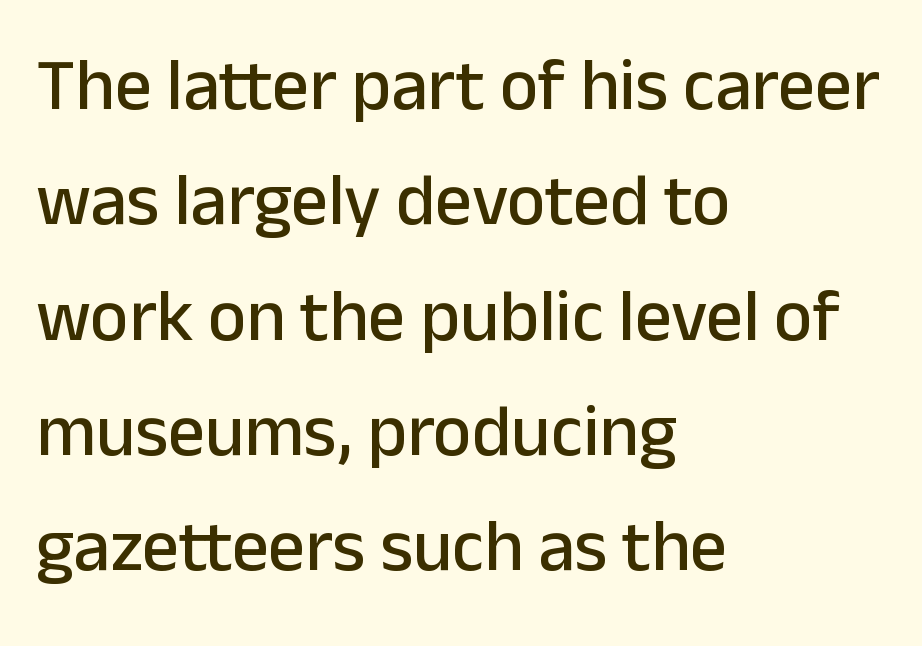
Q: Is the text italic (slanted)? A: No, it is upright.
Q: Is the typeface a serif or a sans-serif typeface? A: Sans-serif.
Q: Is the text underlined? A: No.
Q: How is the paragraph aligned? A: Left-aligned.
Q: Is the spacing between letters normal or unusually wide? A: Normal.
Q: Is the spacing between lines tight, normal or loose? A: Normal.
Q: Width (condensed, normal, or wide)? A: Normal.
Q: Stroke contrast? A: Low.
Q: x-height? A: Medium.
Q: Monospaced? A: No.
